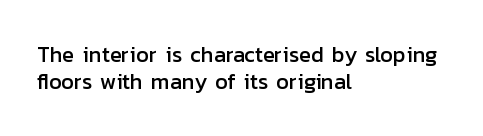
{"italic": "no", "underline": "no", "align": "left", "line_spacing_ratio": 1.23, "letter_spacing": "normal", "letter_spacing_em": 0.0, "glyph_px": 22}
